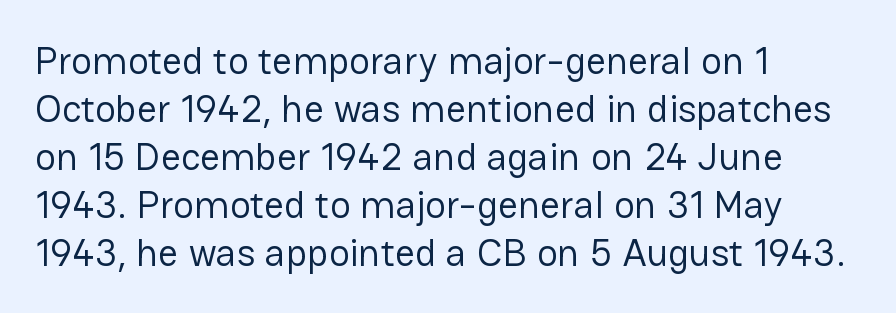
The image shows 39 px regular-weight sans-serif type, upright; set left-aligned, line spacing 1.23x, normal letter spacing, not underlined; low stroke contrast and a medium x-height.
